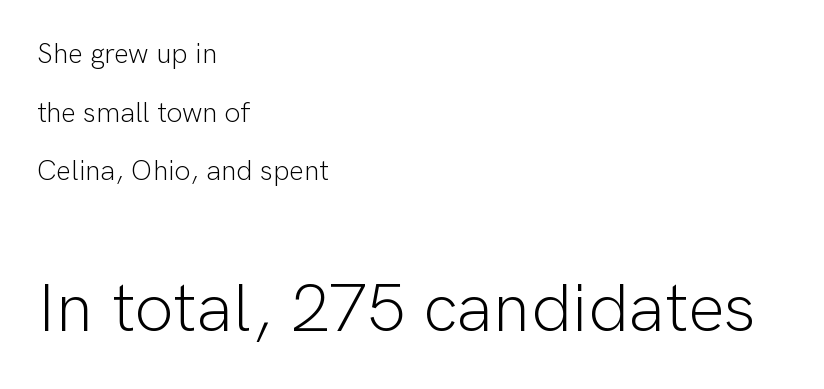
Q: Is the text bold? A: No.
Q: Is the text italic (slanted)? A: No, it is upright.
Q: Is the typeface a serif or a sans-serif typeface? A: Sans-serif.
Q: Is the text underlined? A: No.
Q: How is the paragraph aligned? A: Left-aligned.
Q: Is the spacing between letters normal or unusually wide? A: Normal.
Q: Is the spacing between lines tight, normal or loose? A: Loose.
Q: Which block of text is set in a larger size, the first (top) or the second (bottom)? A: The second (bottom) one.
Q: Width (condensed, normal, or wide)? A: Normal.
Q: Stroke contrast? A: Low.
Q: x-height? A: Medium.
Q: Monospaced? A: No.
